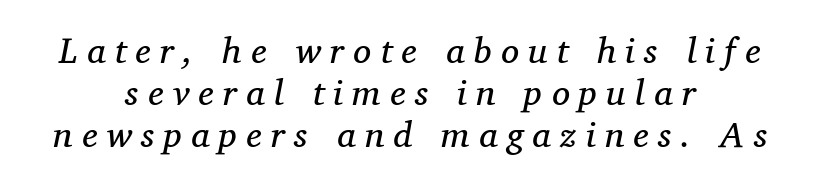
Q: Is the text bold? A: No.
Q: Is the text italic (slanted)? A: Yes, it leans right by about 11 degrees.
Q: Is the typeface a serif or a sans-serif typeface? A: Serif.
Q: Is the text underlined? A: No.
Q: How is the paragraph aligned? A: Centered.
Q: Is the spacing between letters normal or unusually wide? A: Unusually wide.
Q: Width (condensed, normal, or wide)? A: Normal.
Q: Stroke contrast? A: Medium.
Q: x-height? A: Medium.
Q: Monospaced? A: No.
